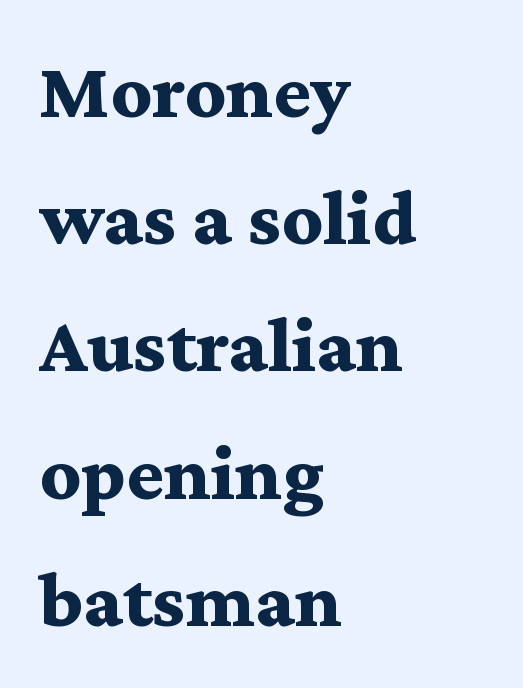
Q: Is the text bold? A: Yes.
Q: Is the text italic (slanted)? A: No, it is upright.
Q: Is the typeface a serif or a sans-serif typeface? A: Serif.
Q: Is the text underlined? A: No.
Q: How is the paragraph aligned? A: Left-aligned.
Q: Is the spacing between letters normal or unusually wide? A: Normal.
Q: Is the spacing between lines tight, normal or loose? A: Normal.
Q: Width (condensed, normal, or wide)? A: Wide.
Q: Stroke contrast? A: Medium.
Q: x-height? A: Medium.
Q: Monospaced? A: No.
